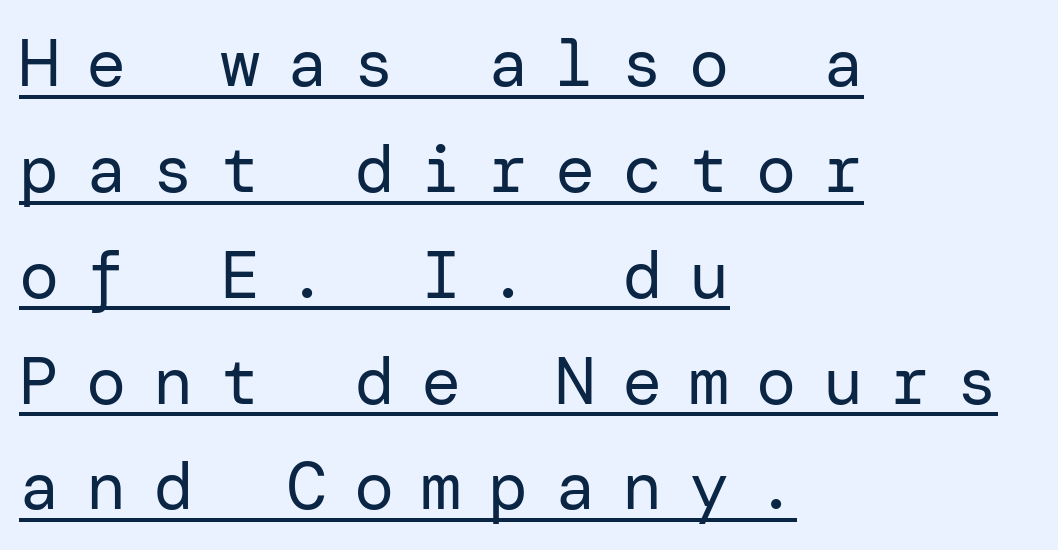
The image shows 67 px regular-weight sans-serif type, upright; set left-aligned, normal line spacing (1.58x), unusually wide letter spacing (+0.4 em), underlined; low stroke contrast and a medium x-height.
